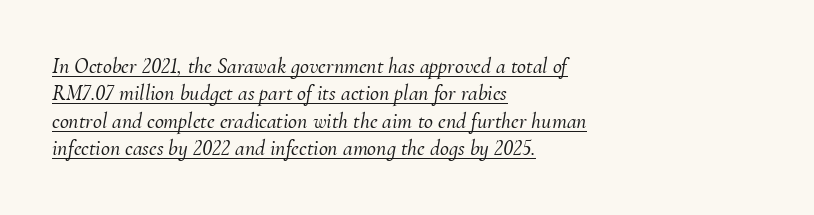
The space between consecutive lines is moderate. The face used here is rendered with its standard letterfit. This sample is left-justified, so line endings fall wherever the words run out. Slant detected: the letters are inclined.
